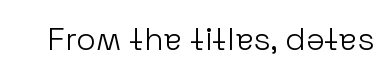
{"serif": "no", "italic": "no", "bold": "no", "weight": "light", "width": "normal", "stroke_contrast": "low", "x_height": "medium", "monospaced": "no", "underline": "no", "letter_spacing": "normal", "letter_spacing_em": 0.0, "glyph_px": 32}
